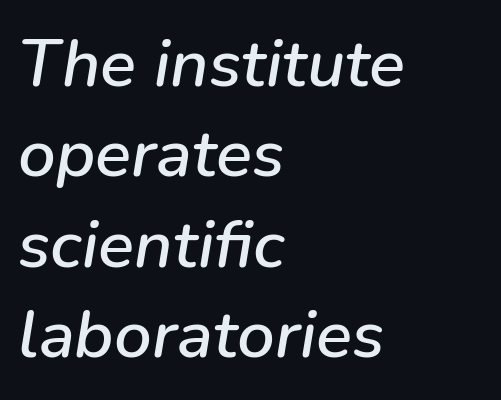
The image shows 67 px text type, italic (leaning right); set left-aligned, normal line spacing (1.35x), normal letter spacing, not underlined; low stroke contrast and a medium x-height.
